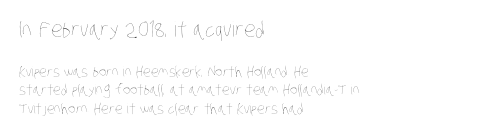
{"bold": "no", "underline": "no", "align": "left", "line_spacing": "normal", "line_spacing_ratio": 1.33, "letter_spacing": "normal", "letter_spacing_em": 0.0, "larger_block": "first", "size_ratio": 1.5, "glyph_px": 21}
